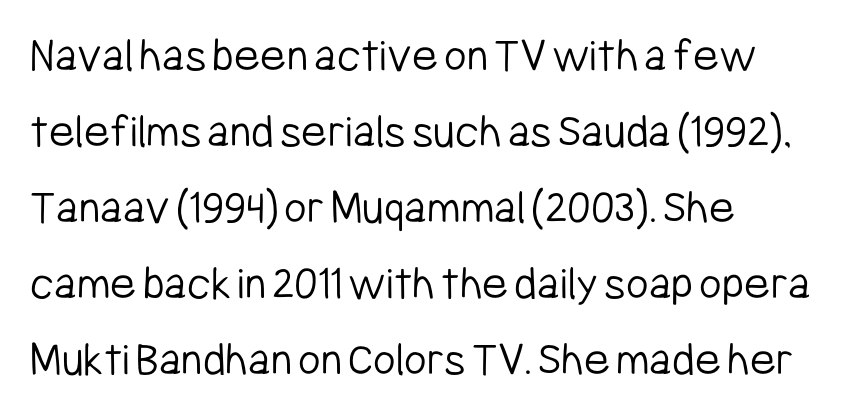
Q: Is the text bold? A: No.
Q: Is the text italic (slanted)? A: No, it is upright.
Q: Is the typeface a serif or a sans-serif typeface? A: Sans-serif.
Q: Is the text underlined? A: No.
Q: How is the paragraph aligned? A: Left-aligned.
Q: Is the spacing between letters normal or unusually wide? A: Normal.
Q: Is the spacing between lines tight, normal or loose? A: Normal.
Q: Width (condensed, normal, or wide)? A: Condensed.
Q: Stroke contrast? A: Low.
Q: x-height? A: Medium.
Q: Monospaced? A: No.
